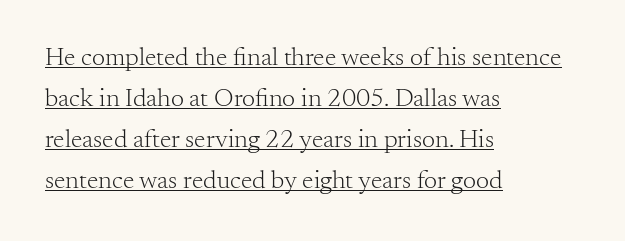
The lines sit at an ordinary, default distance from one another. In designer terms, the underline attribute is active on this setting. The type is set solid horizontally, with unmodified tracking. These lines were composed using upright roman letters. A classic flush-left, rag-right setting is used for this passage.
